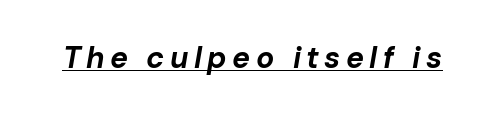
{"italic": "yes", "lean": "right", "slant_degrees": 10, "bold": "yes", "weight": "bold", "width": "normal", "stroke_contrast": "low", "x_height": "medium", "monospaced": "no", "underline": "yes", "glyph_px": 30}
